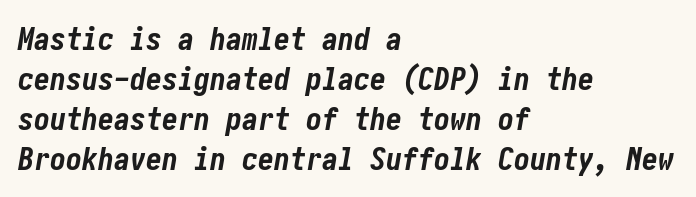
{"italic": "yes", "lean": "right", "slant_degrees": 10, "bold": "yes", "weight": "bold", "width": "condensed", "stroke_contrast": "low", "x_height": "medium", "underline": "no", "align": "left", "line_spacing": "normal", "line_spacing_ratio": 1.25, "letter_spacing": "normal", "letter_spacing_em": 0.0, "glyph_px": 32}
